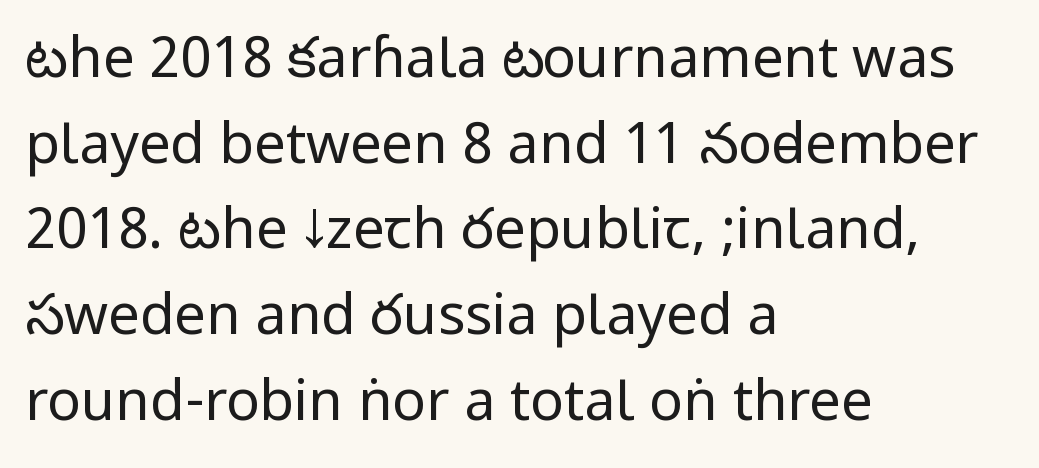
Q: Is the text bold? A: No.
Q: Is the text italic (slanted)? A: No, it is upright.
Q: Is the typeface a serif or a sans-serif typeface? A: Sans-serif.
Q: Is the text underlined? A: No.
Q: How is the paragraph aligned? A: Left-aligned.
Q: Is the spacing between letters normal or unusually wide? A: Normal.
Q: Is the spacing between lines tight, normal or loose? A: Normal.
Q: Width (condensed, normal, or wide)? A: Condensed.
Q: Stroke contrast? A: Low.
